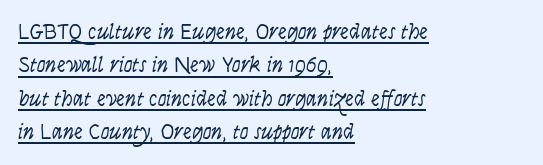
The image shows 22 px text type, italic (leaning right); set left-aligned, normal line spacing (1.52x), normal letter spacing, underlined.
